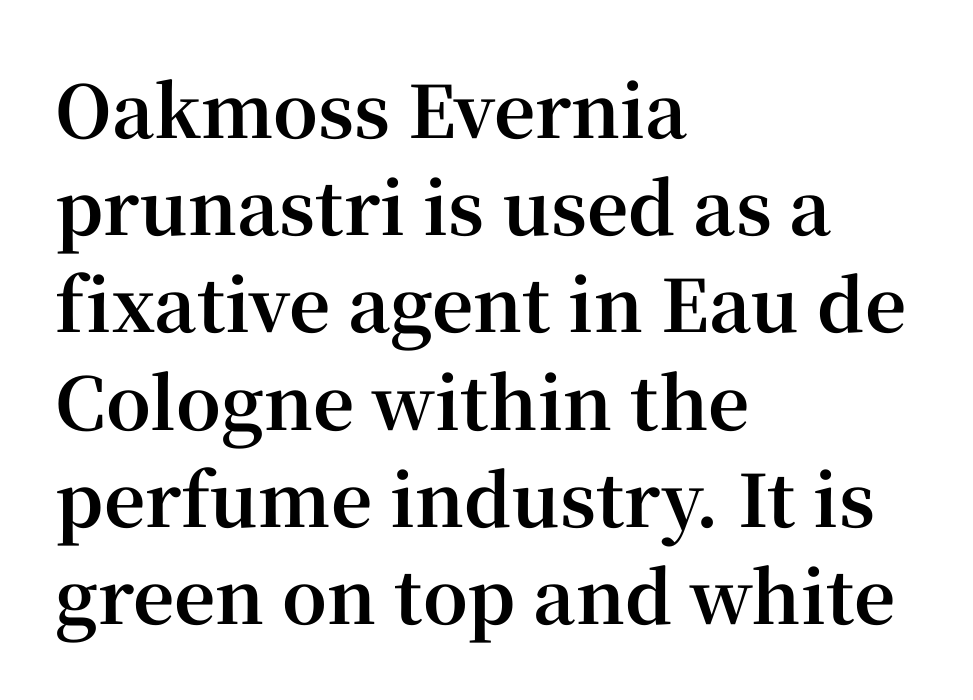
The image shows 72 px bold serif type, upright; set left-aligned, normal line spacing (1.35x), normal letter spacing, not underlined; high stroke contrast and a medium x-height.
